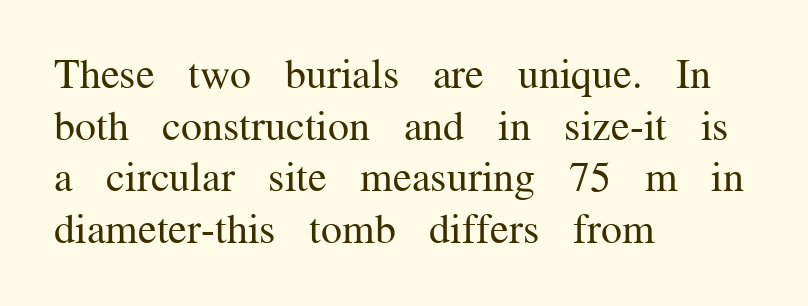
The baseline area is clear. The cut favours lightness, reaching ordinary text weight at its darkest. The paragraph shown leans on its left margin. Rendered with straight, roman letterforms. Here the designer chose a conventional face with non-uniform glyph widths. Little horizontal feet cap the strokes, marking this as serif type.
